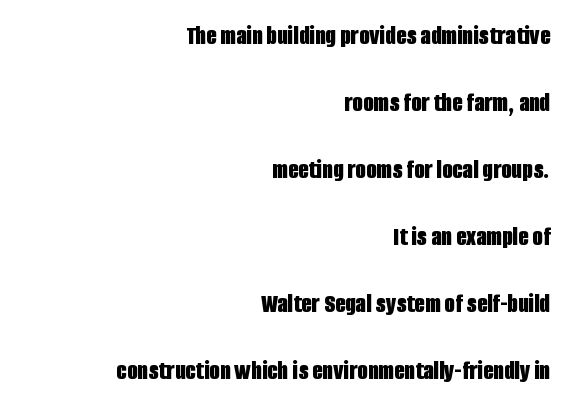
Q: Is the text bold? A: Yes.
Q: Is the text italic (slanted)? A: No, it is upright.
Q: Is the text underlined? A: No.
Q: How is the paragraph aligned? A: Right-aligned.
Q: Is the spacing between letters normal or unusually wide? A: Normal.
Q: Is the spacing between lines tight, normal or loose? A: Loose.
